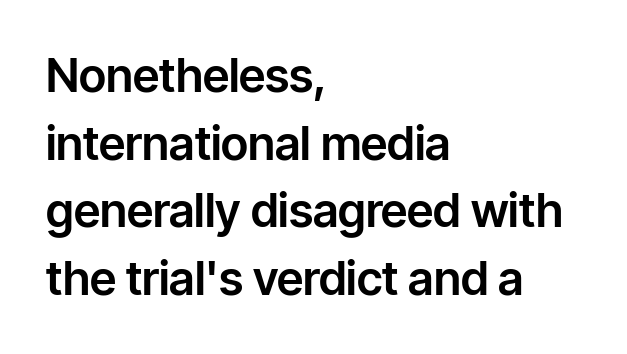
{"serif": "no", "italic": "no", "width": "normal", "stroke_contrast": "low", "x_height": "medium", "monospaced": "no", "underline": "no", "align": "left", "line_spacing": "normal", "line_spacing_ratio": 1.44, "letter_spacing": "normal", "letter_spacing_em": 0.0, "glyph_px": 47}
